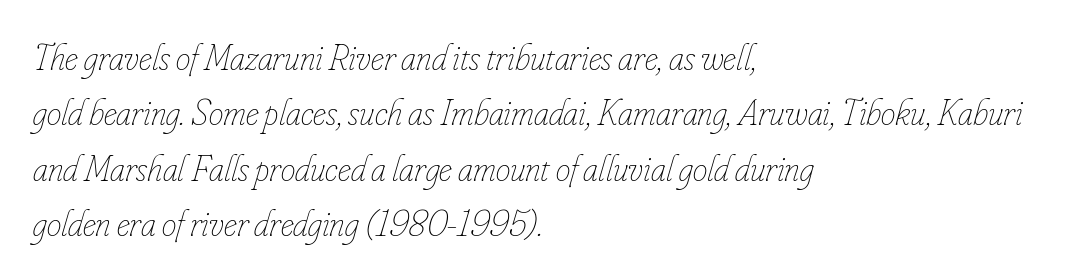
{"italic": "yes", "lean": "right", "slant_degrees": 16, "bold": "no", "weight": "thin", "width": "condensed", "stroke_contrast": "low", "x_height": "small", "monospaced": "no", "underline": "no", "align": "left", "line_spacing": "normal", "line_spacing_ratio": 1.5, "letter_spacing": "normal", "letter_spacing_em": 0.0, "glyph_px": 37}
